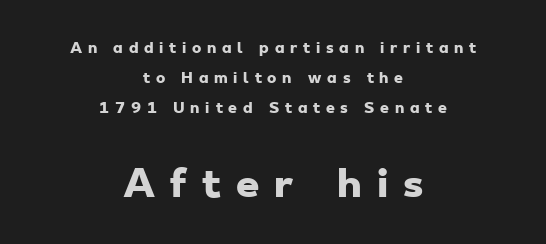
{"serif": "no", "bold": "yes", "weight": "heavy", "width": "wide", "stroke_contrast": "low", "x_height": "small", "monospaced": "no", "underline": "no", "align": "center", "line_spacing": "loose", "line_spacing_ratio": 2.16, "letter_spacing": "wide", "letter_spacing_em": 0.41, "larger_block": "second", "size_ratio": 2.64, "glyph_px": 37}
